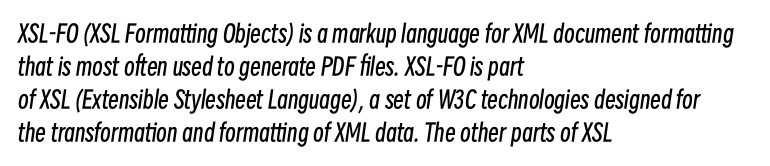
The image shows 24 px text type, italic (leaning right); set left-aligned, normal line spacing (1.38x), normal letter spacing, not underlined.
